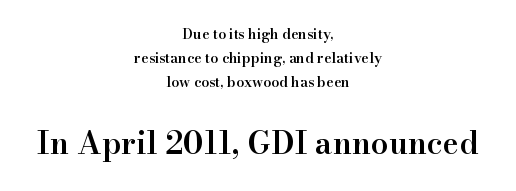
The letters carry serifs — small finishing strokes at the ends of their stems. Posture: straight, roman, zero tilt. You could not count columns in this text — the font is proportionally spaced. These lines keep a tight, regular rhythm from letter to letter.
